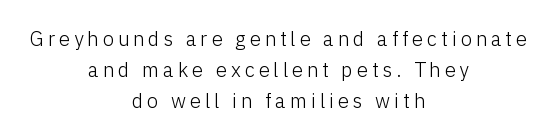
Compared with a flush-left layout, this one balances lines on the center instead. You could only call the tracking loose — the letters float apart. Compared with typical paragraphs, the rows here are spaced about the same. When letters stand straight like this, we call the style roman or upright.
